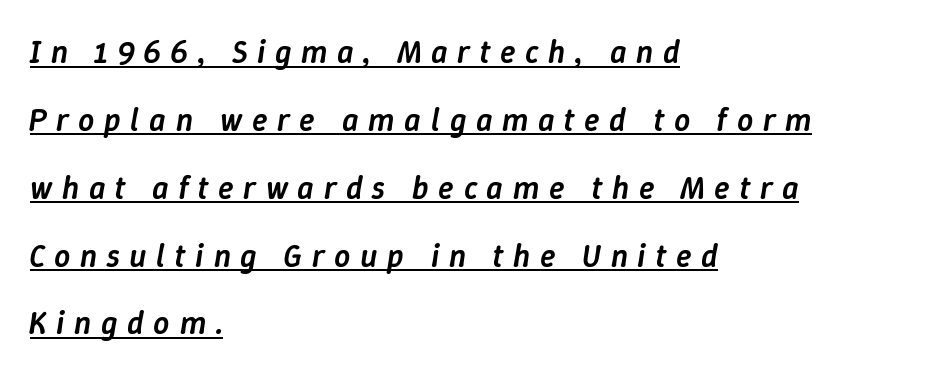
The image shows 32 px semibold type, italic (leaning right); set left-aligned, loose line spacing (2.12x), unusually wide letter spacing (+0.3 em), underlined; low stroke contrast and a medium x-height.
